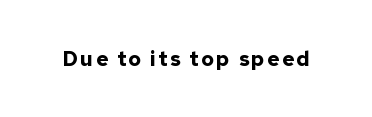
{"italic": "no", "bold": "yes", "underline": "no", "glyph_px": 21}
